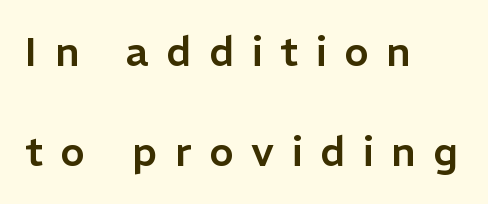
{"serif": "no", "italic": "no", "width": "normal", "stroke_contrast": "low", "x_height": "medium", "monospaced": "no", "underline": "no", "align": "left", "line_spacing": "loose", "line_spacing_ratio": 2.44, "letter_spacing": "wide", "letter_spacing_em": 0.43, "glyph_px": 41}
